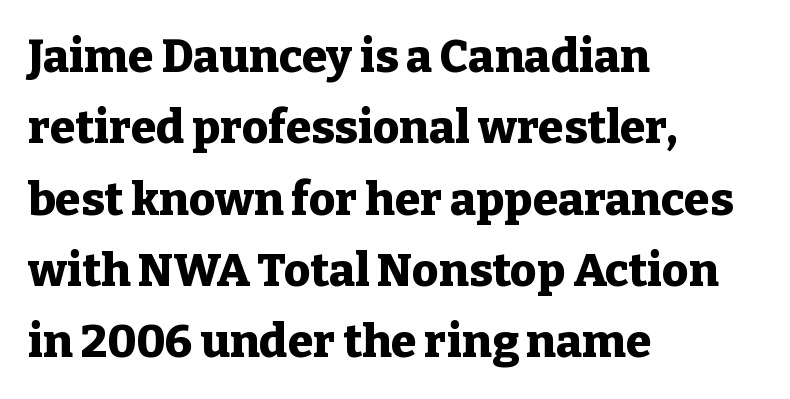
{"serif": "yes", "italic": "no", "bold": "yes", "weight": "heavy", "width": "normal", "stroke_contrast": "low", "x_height": "medium", "monospaced": "no", "underline": "no", "align": "left", "line_spacing": "normal", "line_spacing_ratio": 1.55, "letter_spacing": "normal", "letter_spacing_em": 0.0, "glyph_px": 46}
